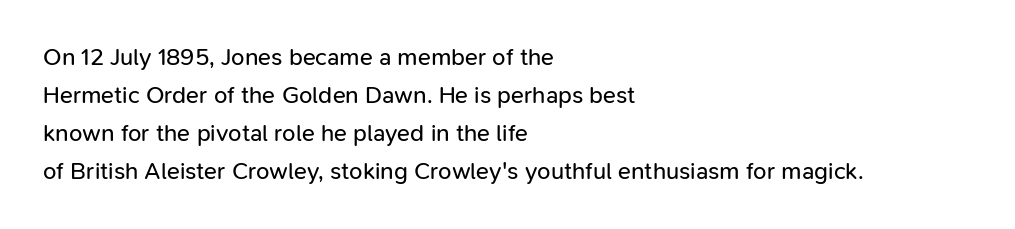
Q: Is the text bold? A: No.
Q: Is the text italic (slanted)? A: No, it is upright.
Q: Is the text underlined? A: No.
Q: How is the paragraph aligned? A: Left-aligned.
Q: Is the spacing between letters normal or unusually wide? A: Normal.
Q: Is the spacing between lines tight, normal or loose? A: Normal.
